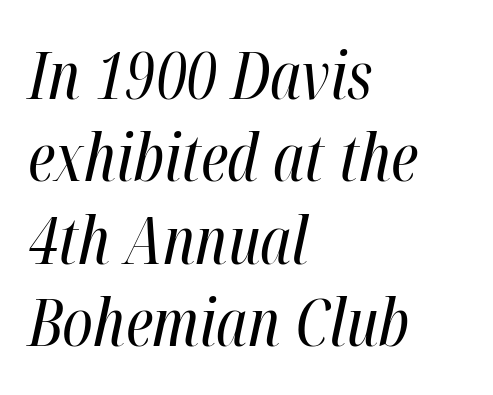
Plain, unruled lines of type. Reading down the block, your eye returns to a fixed left position each line. This reads as an unemphasized weight, regular at the heaviest. No extra tracking has been applied to these lines.
